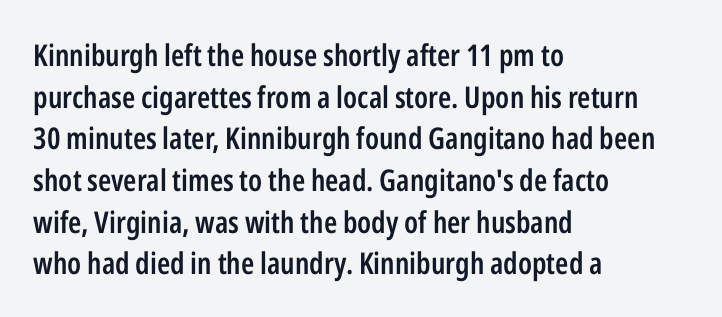
The image shows 30 px semibold, condensed sans-serif type, upright; set left-aligned, normal line spacing (1.39x), normal letter spacing, not underlined; low stroke contrast and a medium x-height.
